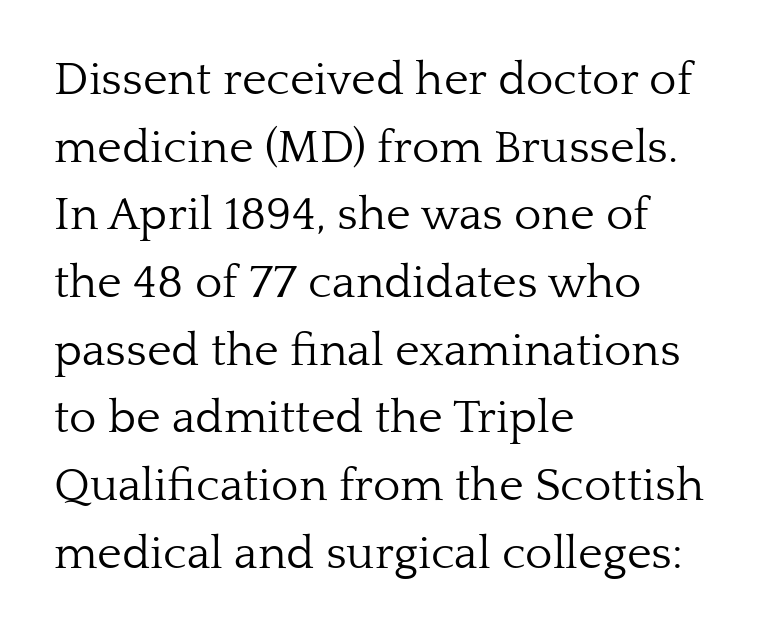
The letters advance in unequal steps, a hallmark of proportional type. Letter spacing: default. The passage is arranged the way most books set body copy — flush left. The rendering shows small feet on the letterforms — a serif design. Is the type heavy? It reads as light-to-regular instead.
